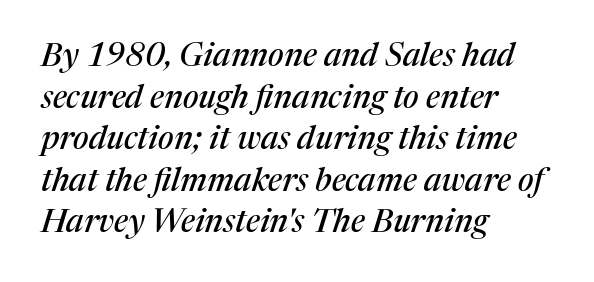
Q: Is the text italic (slanted)? A: Yes, it leans right by about 17 degrees.
Q: Is the typeface a serif or a sans-serif typeface? A: Serif.
Q: Is the text underlined? A: No.
Q: How is the paragraph aligned? A: Left-aligned.
Q: Is the spacing between letters normal or unusually wide? A: Normal.
Q: Is the spacing between lines tight, normal or loose? A: Normal.
Q: Width (condensed, normal, or wide)? A: Normal.
Q: Stroke contrast? A: Medium.
Q: x-height? A: Medium.
Q: Monospaced? A: No.
